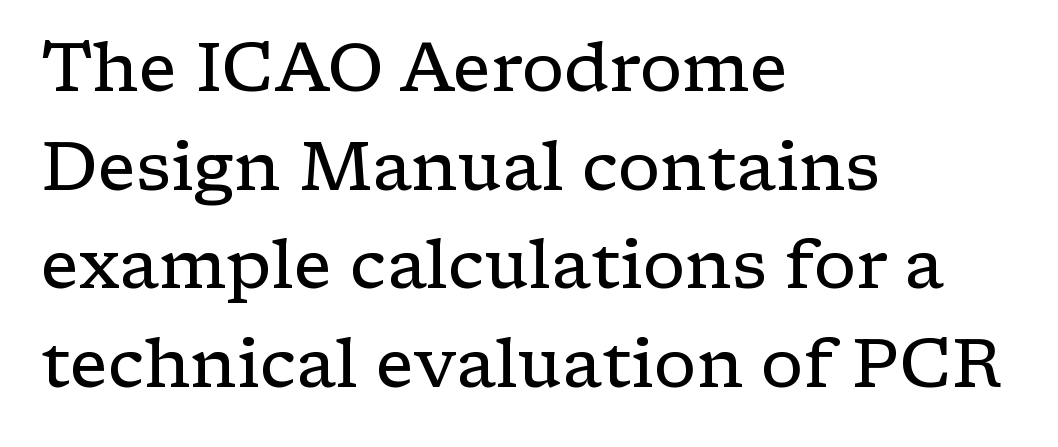
Q: Is the text bold? A: No.
Q: Is the text italic (slanted)? A: No, it is upright.
Q: Is the typeface a serif or a sans-serif typeface? A: Serif.
Q: Is the text underlined? A: No.
Q: How is the paragraph aligned? A: Left-aligned.
Q: Is the spacing between letters normal or unusually wide? A: Normal.
Q: Is the spacing between lines tight, normal or loose? A: Normal.
Q: Width (condensed, normal, or wide)? A: Wide.
Q: Stroke contrast? A: Low.
Q: x-height? A: Medium.
Q: Monospaced? A: No.
